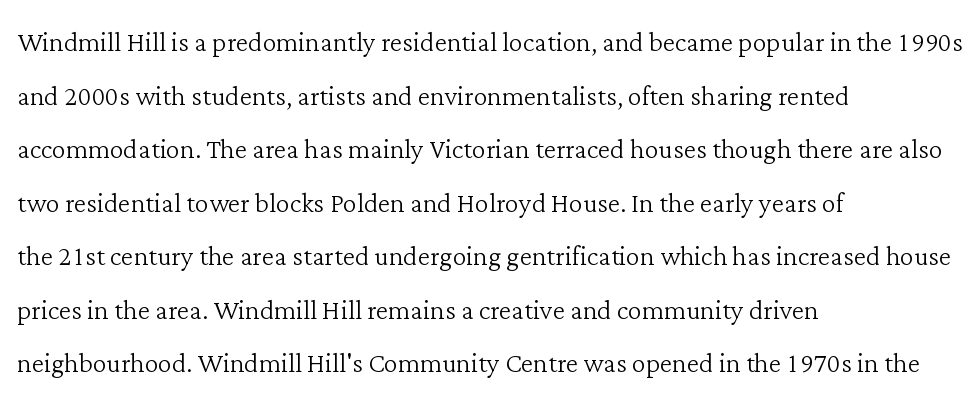
Q: Is the text bold? A: No.
Q: Is the text italic (slanted)? A: No, it is upright.
Q: Is the typeface a serif or a sans-serif typeface? A: Serif.
Q: Is the text underlined? A: No.
Q: How is the paragraph aligned? A: Left-aligned.
Q: Is the spacing between letters normal or unusually wide? A: Normal.
Q: Is the spacing between lines tight, normal or loose? A: Normal.
Q: Width (condensed, normal, or wide)? A: Normal.
Q: Stroke contrast? A: Low.
Q: x-height? A: Medium.
Q: Monospaced? A: No.
